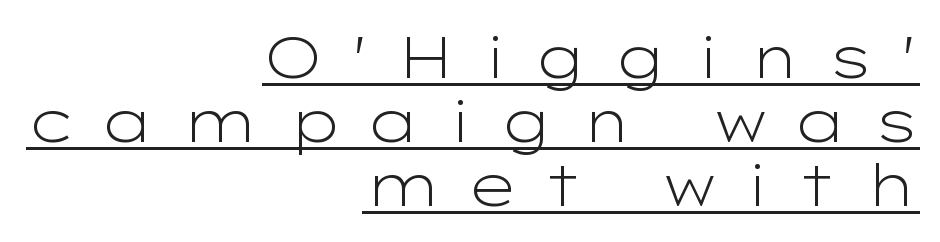
Tightly led — the rows are bunched. The text block is weighted toward the right margin, trailing off unevenly leftward. Font category for this specimen: sans-serif. The specimen reads as upright at a glance. This rendering widens character spacing well past its baseline value.
